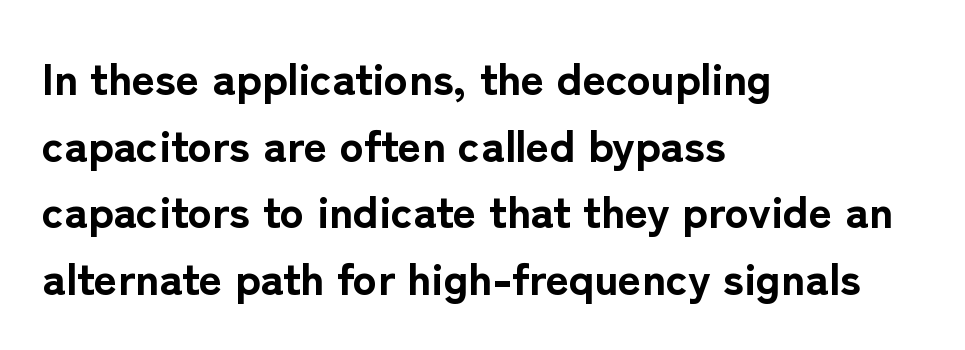
Words appear dense and cohesive because spacing is normal. I'd describe the lettering as bold — thick and assertive. Every stem runs plumb, perpendicular to the baseline. Layout note: lines flush left.
